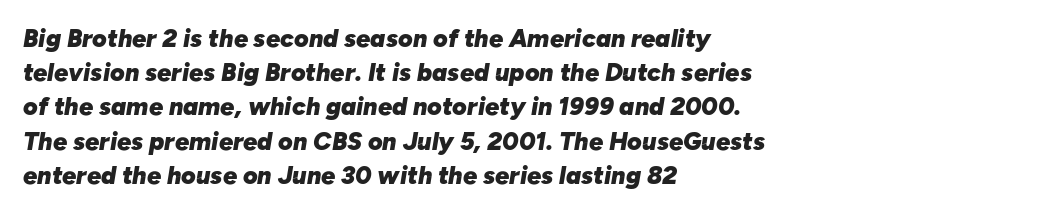
The image shows 25 px bold type, italic (leaning right); set left-aligned, normal line spacing (1.37x), normal letter spacing, not underlined.
